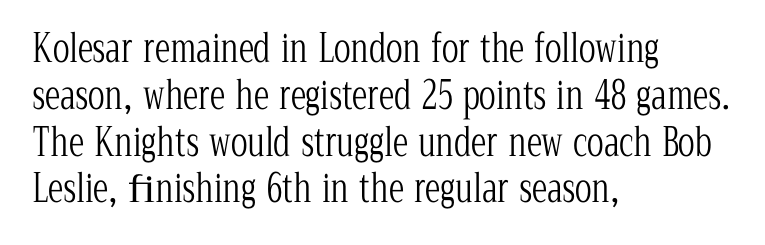
The image shows 39 px light, condensed serif type, upright; set left-aligned, line spacing 1.2x, normal letter spacing, not underlined; low stroke contrast and a medium x-height.
